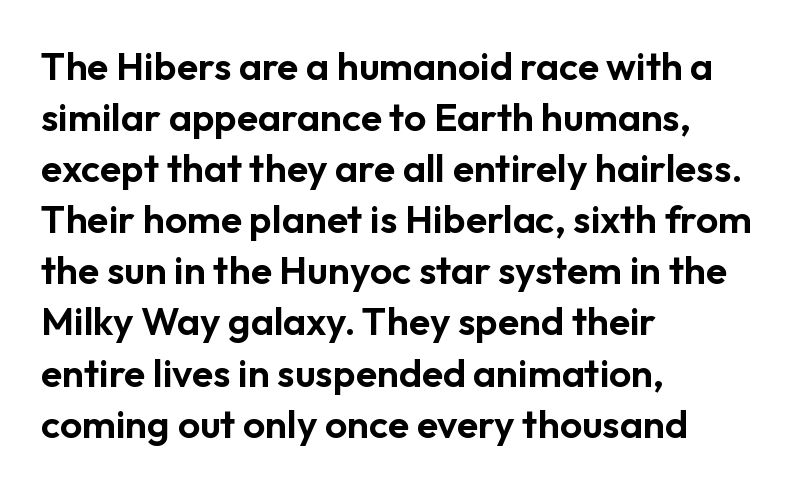
Q: Is the text italic (slanted)? A: No, it is upright.
Q: Is the typeface a serif or a sans-serif typeface? A: Sans-serif.
Q: Is the text underlined? A: No.
Q: How is the paragraph aligned? A: Left-aligned.
Q: Is the spacing between letters normal or unusually wide? A: Normal.
Q: Is the spacing between lines tight, normal or loose? A: Normal.
Q: Width (condensed, normal, or wide)? A: Normal.
Q: Stroke contrast? A: Low.
Q: x-height? A: Medium.
Q: Monospaced? A: No.
